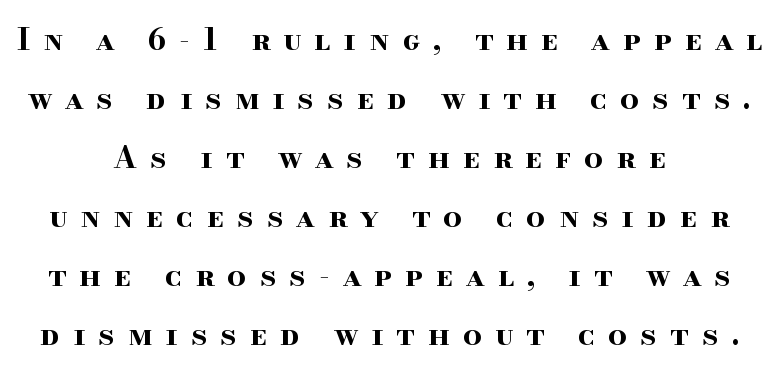
{"serif": "yes", "italic": "no", "bold": "yes", "weight": "bold", "width": "wide", "stroke_contrast": "high", "x_height": "small", "monospaced": "no", "underline": "no", "align": "center", "line_spacing": "loose", "line_spacing_ratio": 1.97, "letter_spacing": "wide", "letter_spacing_em": 0.43, "glyph_px": 30}
